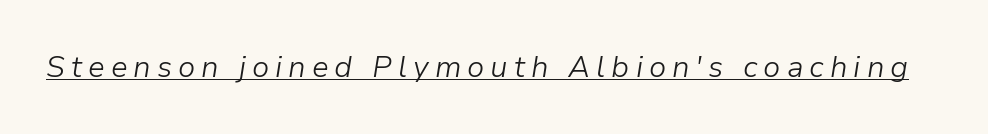
A light-to-regular cut is what we see here. These characters rest on top of a visible drawn line. Observe the wide spacing: letters keep a clear distance from each other. The rendering uses natural spacing where letterforms have individual widths. Tall strokes in this sample are angled rather than plumb.
